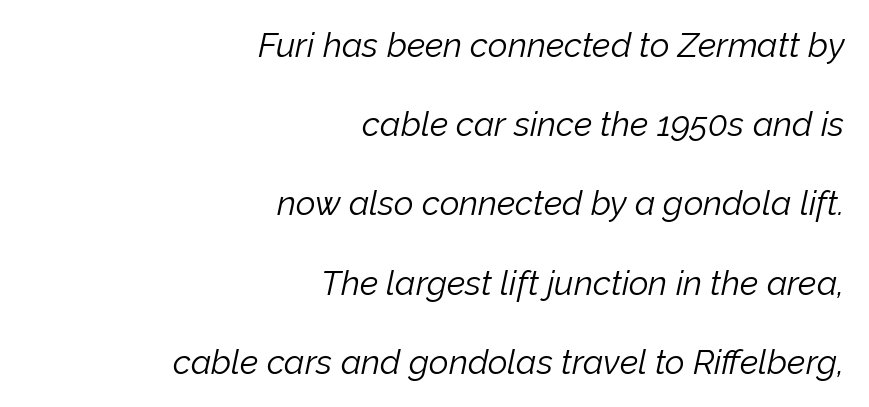
Q: Is the text bold? A: No.
Q: Is the text italic (slanted)? A: Yes, it leans right by about 12 degrees.
Q: Is the text underlined? A: No.
Q: How is the paragraph aligned? A: Right-aligned.
Q: Is the spacing between letters normal or unusually wide? A: Normal.
Q: Is the spacing between lines tight, normal or loose? A: Loose.
Q: Width (condensed, normal, or wide)? A: Normal.
Q: Stroke contrast? A: Low.
Q: x-height? A: Medium.
Q: Monospaced? A: No.
